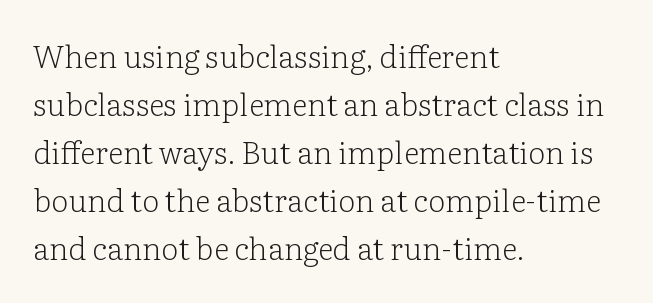
{"serif": "yes", "italic": "no", "bold": "no", "weight": "light", "width": "normal", "stroke_contrast": "low", "x_height": "medium", "monospaced": "no", "underline": "no", "align": "left", "line_spacing": "normal", "line_spacing_ratio": 1.55, "letter_spacing": "normal", "letter_spacing_em": 0.0, "glyph_px": 31}
